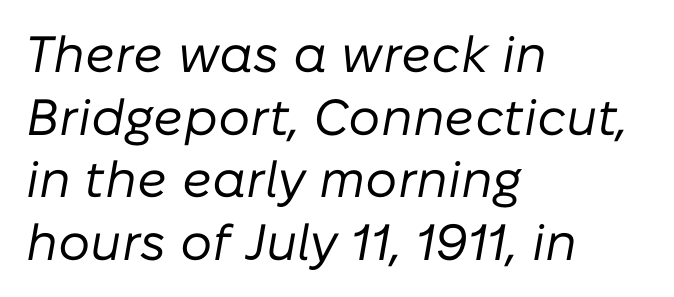
{"italic": "yes", "lean": "right", "slant_degrees": 10, "bold": "no", "weight": "regular", "width": "normal", "stroke_contrast": "low", "x_height": "medium", "monospaced": "no", "underline": "no", "align": "left", "line_spacing_ratio": 1.23, "letter_spacing": "normal", "letter_spacing_em": 0.0, "glyph_px": 51}
